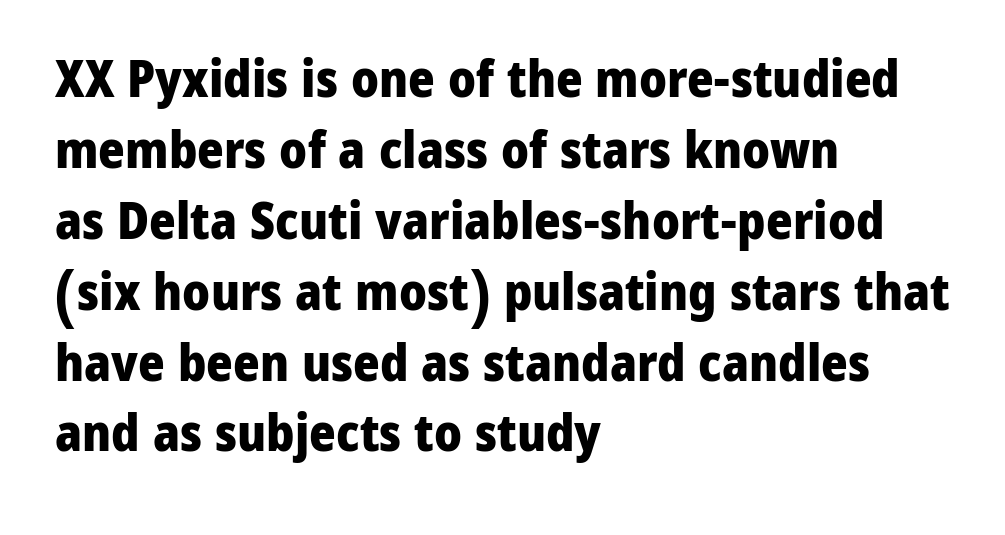
The image shows 51 px heavy sans-serif type, upright; set left-aligned, normal line spacing (1.39x), normal letter spacing, not underlined; low stroke contrast and a medium x-height.
